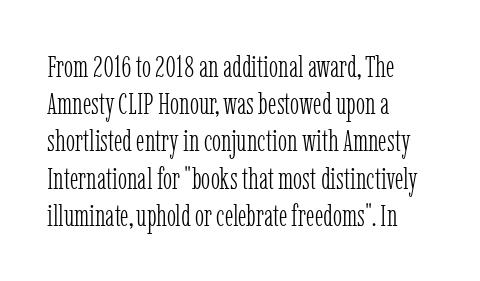
The image shows 31 px light, condensed serif type, upright; set left-aligned, line spacing 1.2x, normal letter spacing, not underlined; low stroke contrast and a medium x-height.
